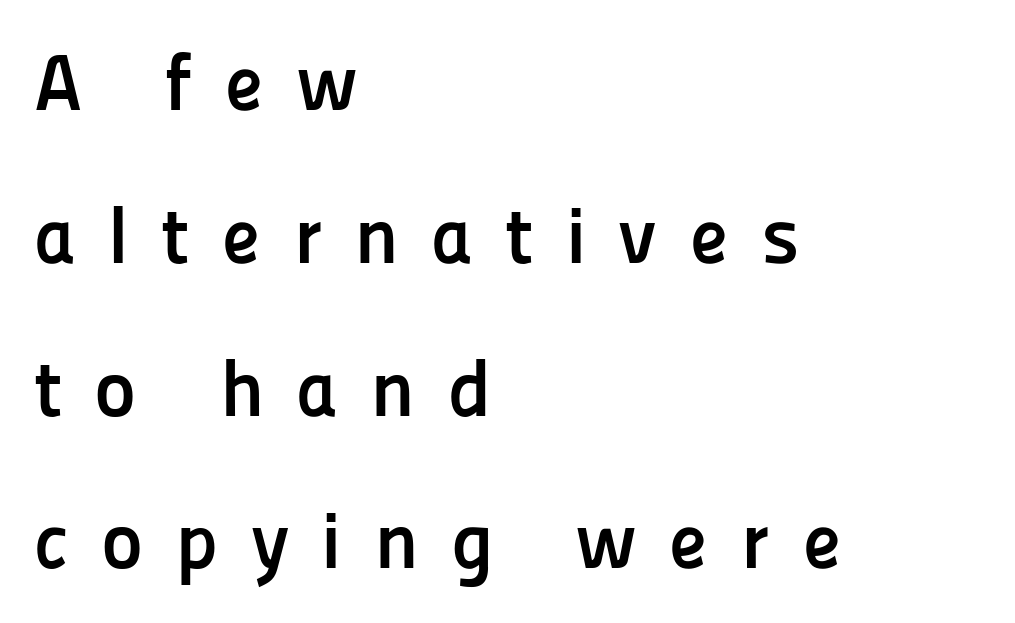
Q: Is the text bold? A: Yes.
Q: Is the text italic (slanted)? A: No, it is upright.
Q: Is the typeface a serif or a sans-serif typeface? A: Sans-serif.
Q: Is the text underlined? A: No.
Q: How is the paragraph aligned? A: Left-aligned.
Q: Is the spacing between letters normal or unusually wide? A: Unusually wide.
Q: Is the spacing between lines tight, normal or loose? A: Loose.
Q: Width (condensed, normal, or wide)? A: Normal.
Q: Stroke contrast? A: Low.
Q: x-height? A: Medium.
Q: Monospaced? A: No.
